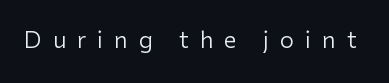
Q: Is the text bold? A: No.
Q: Is the text italic (slanted)? A: No, it is upright.
Q: Is the text underlined? A: No.
Q: Is the spacing between letters normal or unusually wide? A: Unusually wide.
